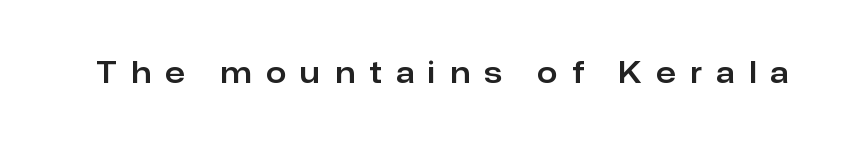
{"serif": "no", "italic": "no", "width": "normal", "stroke_contrast": "low", "x_height": "medium", "monospaced": "no", "underline": "no", "letter_spacing": "wide", "letter_spacing_em": 0.5, "glyph_px": 29}
